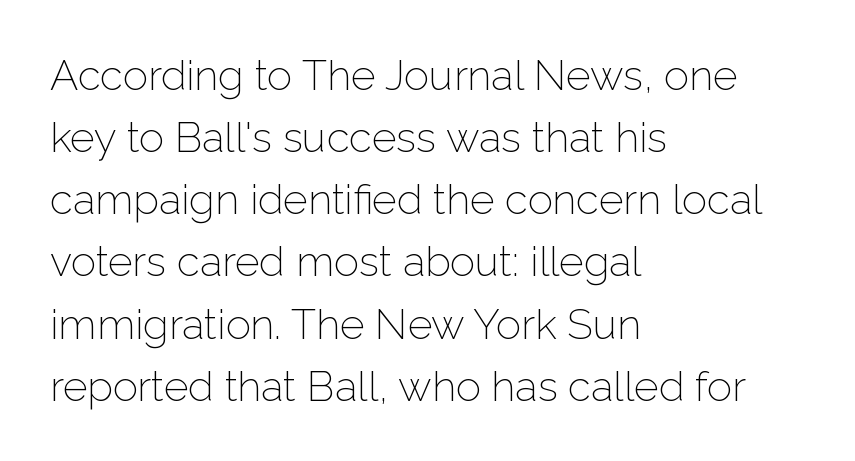
Q: Is the text bold? A: No.
Q: Is the text italic (slanted)? A: No, it is upright.
Q: Is the typeface a serif or a sans-serif typeface? A: Sans-serif.
Q: Is the text underlined? A: No.
Q: How is the paragraph aligned? A: Left-aligned.
Q: Is the spacing between letters normal or unusually wide? A: Normal.
Q: Is the spacing between lines tight, normal or loose? A: Normal.
Q: Width (condensed, normal, or wide)? A: Normal.
Q: Stroke contrast? A: Low.
Q: x-height? A: Medium.
Q: Monospaced? A: No.
